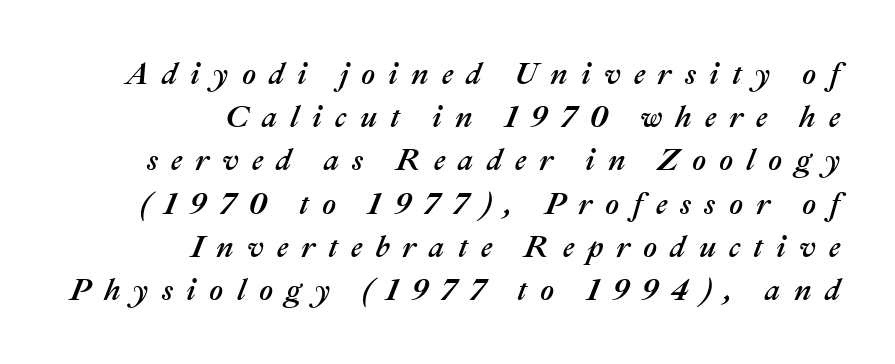
{"italic": "yes", "lean": "right", "slant_degrees": 22, "width": "normal", "stroke_contrast": "medium", "x_height": "medium", "monospaced": "no", "underline": "no", "align": "right", "line_spacing": "normal", "line_spacing_ratio": 1.44, "letter_spacing": "wide", "letter_spacing_em": 0.44, "glyph_px": 30}
